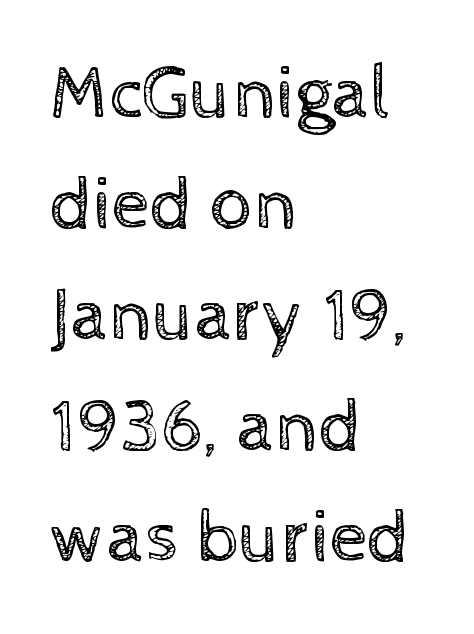
Q: Is the text bold? A: No.
Q: Is the text italic (slanted)? A: No, it is upright.
Q: Is the text underlined? A: No.
Q: How is the paragraph aligned? A: Left-aligned.
Q: Is the spacing between letters normal or unusually wide? A: Normal.
Q: Is the spacing between lines tight, normal or loose? A: Normal.
Q: Width (condensed, normal, or wide)? A: Normal.
Q: x-height? A: Medium.
Q: Monospaced? A: No.
